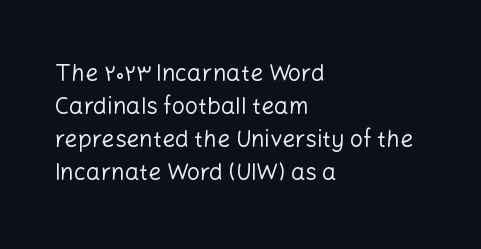
Q: Is the text bold? A: No.
Q: Is the text italic (slanted)? A: No, it is upright.
Q: Is the text underlined? A: No.
Q: How is the paragraph aligned? A: Left-aligned.
Q: Is the spacing between letters normal or unusually wide? A: Normal.
Q: Is the spacing between lines tight, normal or loose? A: Normal.
